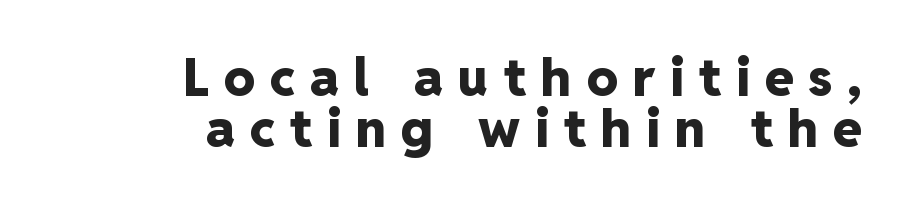
The letters stand straight up with perfectly vertical stems. Each letter keeps its own natural width here, so spacing adapts to shape. Whoever set this chose condensed vertical rhythm over breathing room. Plenty of ink on the page — the face is bold.
